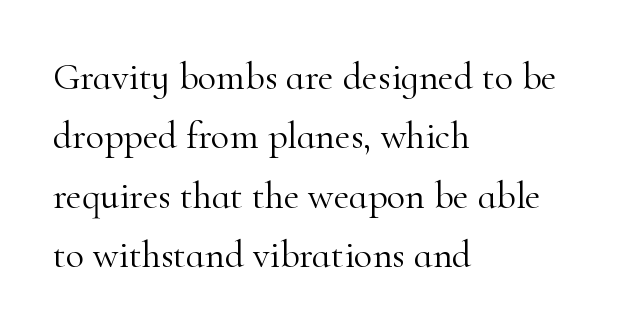
Q: Is the text bold? A: No.
Q: Is the text italic (slanted)? A: No, it is upright.
Q: Is the typeface a serif or a sans-serif typeface? A: Serif.
Q: Is the text underlined? A: No.
Q: How is the paragraph aligned? A: Left-aligned.
Q: Is the spacing between letters normal or unusually wide? A: Normal.
Q: Is the spacing between lines tight, normal or loose? A: Normal.
Q: Width (condensed, normal, or wide)? A: Normal.
Q: Stroke contrast? A: High.
Q: x-height? A: Small.
Q: Monospaced? A: No.
